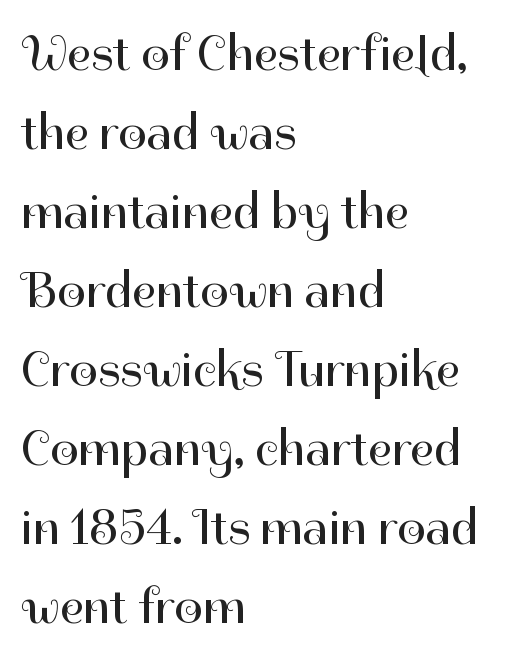
{"serif": "no", "italic": "no", "bold": "no", "weight": "regular", "width": "normal", "stroke_contrast": "high", "x_height": "medium", "monospaced": "no", "underline": "no", "align": "left", "line_spacing": "normal", "line_spacing_ratio": 1.55, "letter_spacing": "normal", "letter_spacing_em": 0.0, "glyph_px": 51}
